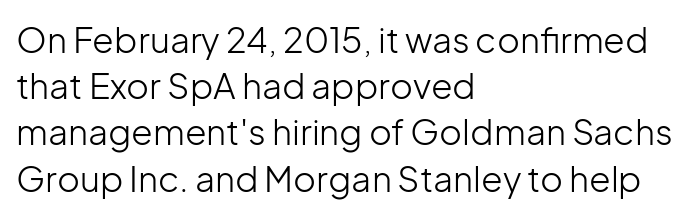
Summary of vertical rhythm: regular, with standard interline spacing. Students, note that the glyphs here touch the page at normal intervals. The specimen omits any rule beneath the text block's lines. Weight: regular or lighter. The specimen reads as upright at a glance. Teacher's note: observe the even left margin — that is flush-left alignment.
